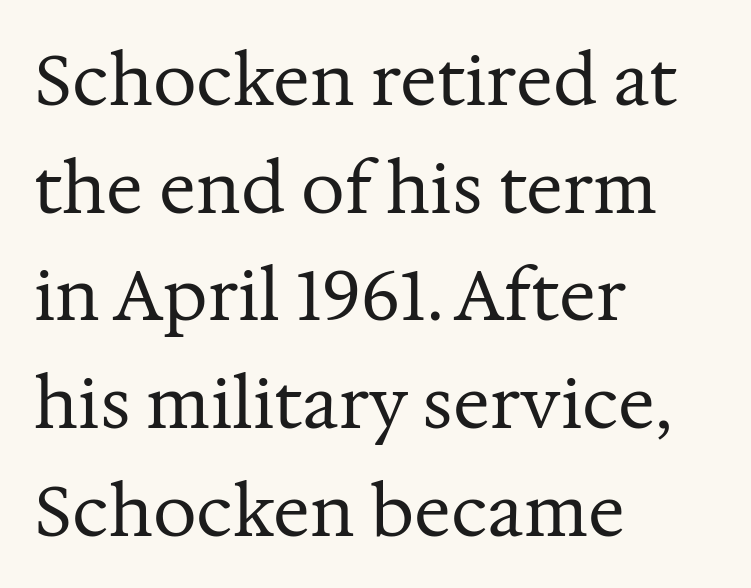
Rows of type keep a routine distance in the vertical direction. The designer went with a serif here, giving each stem small feet. Between one letter and the next there's only the usual sliver of space. No word sits above an underline. Which margin do the lines hug? The left one — the right edge is uneven. The letters stand straight up with perfectly vertical stems.
